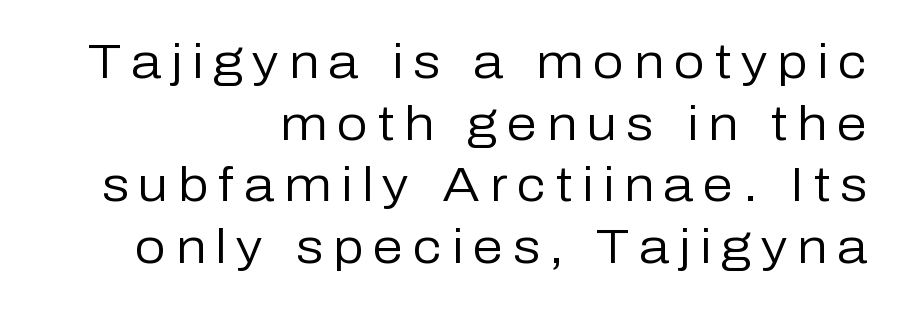
Q: Is the text bold? A: No.
Q: Is the text italic (slanted)? A: No, it is upright.
Q: Is the typeface a serif or a sans-serif typeface? A: Sans-serif.
Q: Is the text underlined? A: No.
Q: How is the paragraph aligned? A: Right-aligned.
Q: Is the spacing between letters normal or unusually wide? A: Unusually wide.
Q: Is the spacing between lines tight, normal or loose? A: Normal.
Q: Width (condensed, normal, or wide)? A: Normal.
Q: Stroke contrast? A: Low.
Q: x-height? A: Medium.
Q: Monospaced? A: No.
